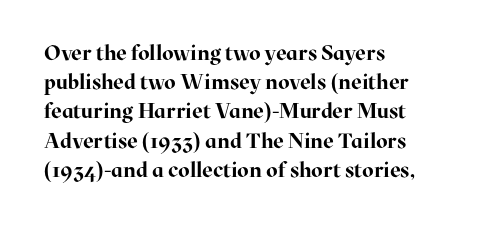
The image shows 21 px bold type, upright; set left-aligned, normal line spacing (1.39x), normal letter spacing, not underlined.
